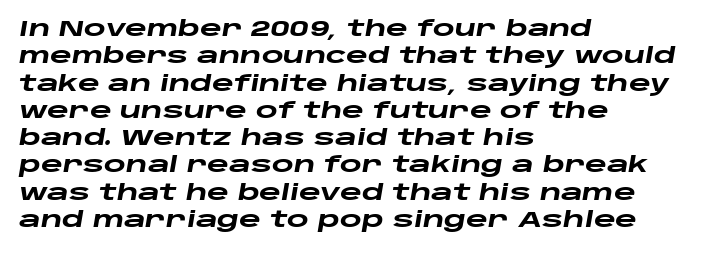
Q: Is the text bold? A: Yes.
Q: Is the text italic (slanted)? A: Yes, it leans right by about 10 degrees.
Q: Is the text underlined? A: No.
Q: How is the paragraph aligned? A: Left-aligned.
Q: Is the spacing between letters normal or unusually wide? A: Normal.
Q: Is the spacing between lines tight, normal or loose? A: Normal.
